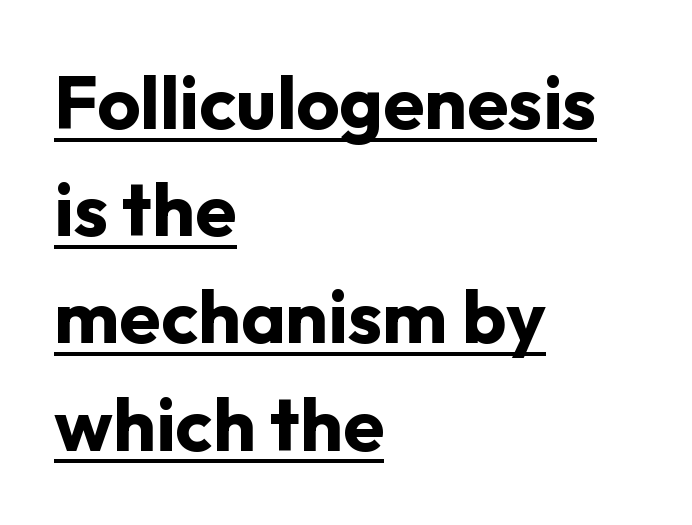
The image shows 75 px bold sans-serif type, upright; set left-aligned, normal line spacing (1.43x), normal letter spacing, underlined; low stroke contrast and a medium x-height.
